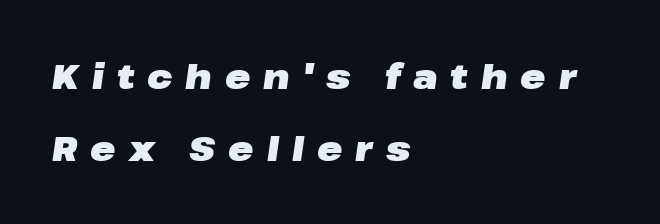
Vertically, the passage feels expansive, rows floating well apart. The paragraph shown leans on its left margin. The horizontal fit of the characters is loose and conspicuously gappy. The passage shown is not underscored anywhere. This sample has the flowing, uneven cadence of proportional lettering. The rendering applies a slant to the glyphs.
